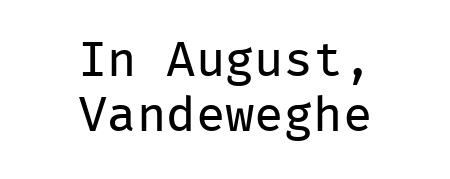
This is sans-serif lettering, the kind often seen on screens and signage. The rendering uses typewriter-style spacing with identical character cells. Baseline-to-baseline distance is barely more than the letter height. Between one letter and the next there's only the usual sliver of space. The glyphs are unaccompanied by any horizontal stroke below them.
